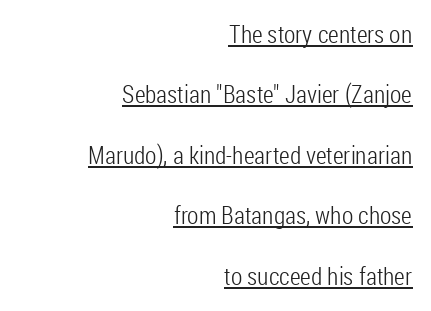
Airy leading. Looks like someone drew a line under every word here. Ascenders rise straight up at ninety degrees. No chunkiness to these letters — they're not bold. Does extra space separate the letters? No, they use regular spacing. The passage is arranged like a letterhead date or caption credit — flush right.
